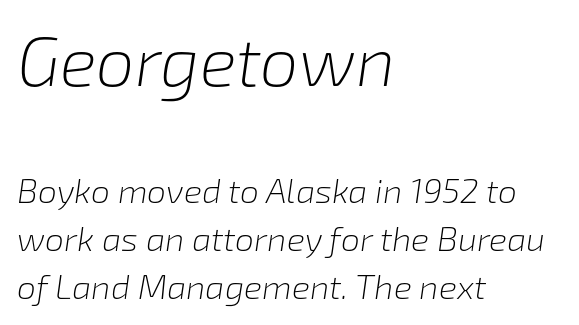
The image shows 69 px light type, italic (leaning right); set left-aligned, normal line spacing (1.41x), normal letter spacing, not underlined; the first (top) block is 2.03x larger; low stroke contrast and a medium x-height.
